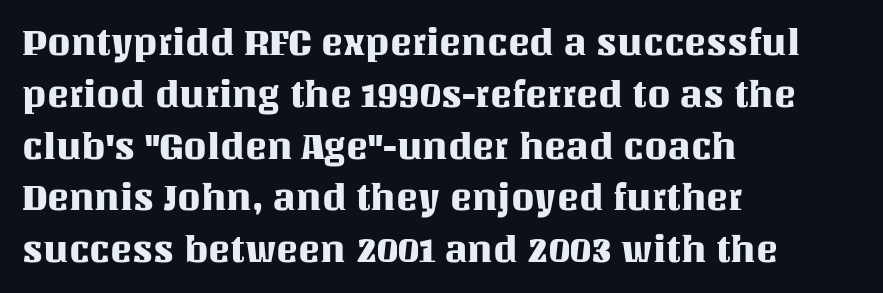
{"italic": "no", "width": "normal", "stroke_contrast": "medium", "x_height": "large", "monospaced": "no", "underline": "no", "align": "left", "line_spacing": "normal", "line_spacing_ratio": 1.4, "letter_spacing": "normal", "letter_spacing_em": 0.0, "glyph_px": 37}
